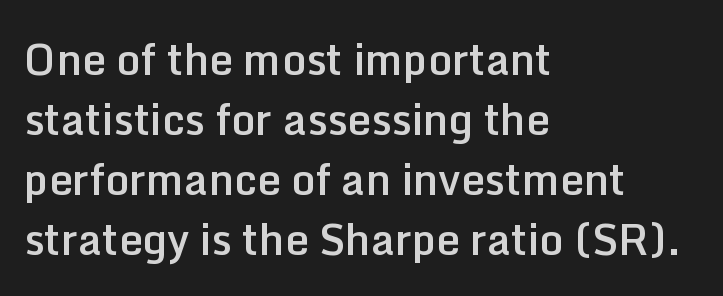
{"serif": "no", "italic": "no", "bold": "semi", "weight": "semibold", "width": "normal", "stroke_contrast": "low", "x_height": "medium", "monospaced": "no", "underline": "no", "align": "left", "line_spacing": "normal", "line_spacing_ratio": 1.43, "letter_spacing": "normal", "letter_spacing_em": 0.0, "glyph_px": 42}
